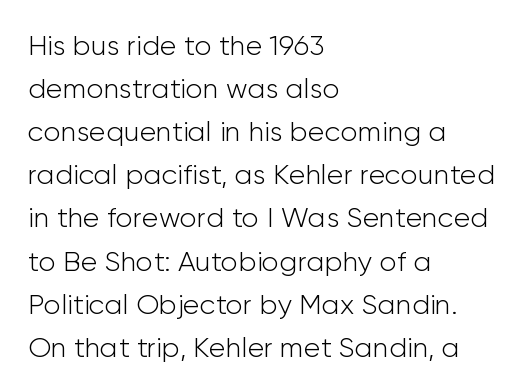
{"serif": "no", "italic": "no", "bold": "no", "weight": "light", "width": "normal", "stroke_contrast": "low", "x_height": "medium", "monospaced": "no", "underline": "no", "align": "left", "line_spacing": "normal", "line_spacing_ratio": 1.54, "letter_spacing": "normal", "letter_spacing_em": 0.0, "glyph_px": 28}
